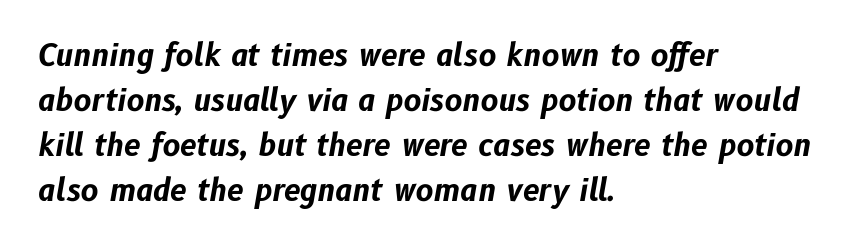
Typographic density is high because the face is bold. The face used here is rendered with its standard letterfit. The space directly below the letters is spotless. This is oblique type, the kind used for emphasis or titles.
